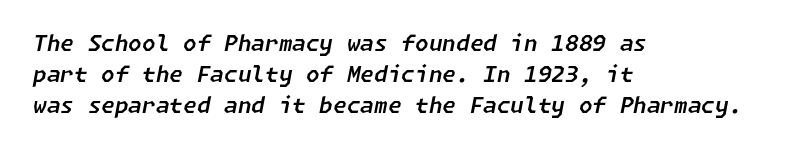
Which margin do the lines hug? The left one — the right edge is uneven. The vertical gap from one line to the next is medium. Glyph-to-glyph distance matches everyday printed text. The rendering applies a slant to the glyphs.
